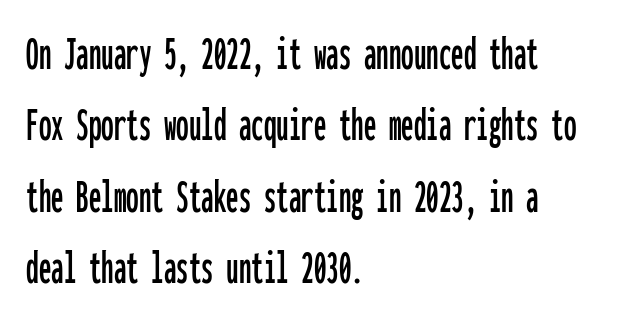
One glance says typical: line gaps are just what's usual. This is roman type, the default non-slanted kind. The designer went with a sans here, leaving each stem footless. Notice how the passage keeps a crisp vertical edge on the left only. No word sits above an underline. Is this a fixed-width face? Yes — each glyph sits in an identical cell.
